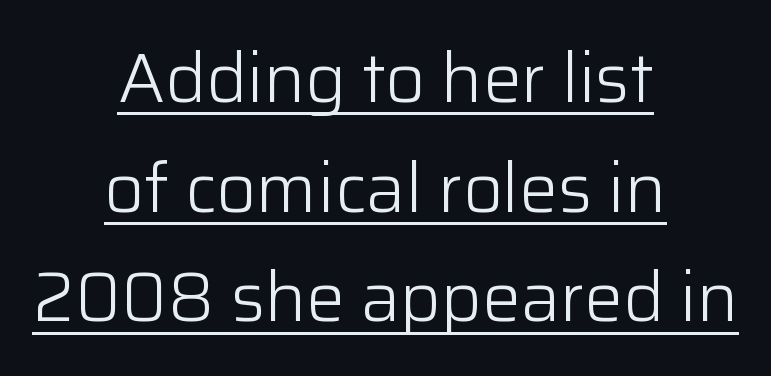
Q: Is the text bold? A: No.
Q: Is the text italic (slanted)? A: No, it is upright.
Q: Is the typeface a serif or a sans-serif typeface? A: Sans-serif.
Q: Is the text underlined? A: Yes.
Q: How is the paragraph aligned? A: Centered.
Q: Is the spacing between letters normal or unusually wide? A: Normal.
Q: Is the spacing between lines tight, normal or loose? A: Normal.
Q: Width (condensed, normal, or wide)? A: Normal.
Q: Stroke contrast? A: Low.
Q: x-height? A: Medium.
Q: Monospaced? A: No.
